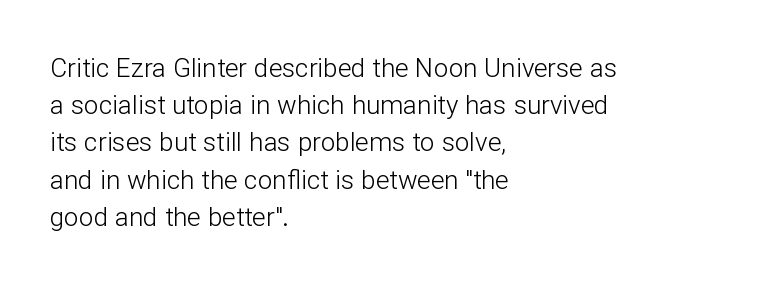
{"italic": "no", "bold": "no", "underline": "no", "align": "left", "line_spacing": "normal", "line_spacing_ratio": 1.43, "letter_spacing": "normal", "letter_spacing_em": 0.0, "glyph_px": 26}
